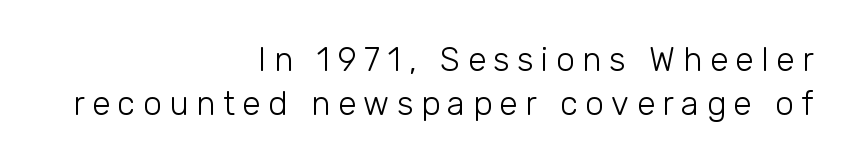
Unlike italic type, these characters show no tilt at all. Check the space under the baseline: it is left empty. Horizontally, the lines are justified to the trailing edge only. The letters carry no serifs — their stems end cleanly without finishing strokes.
